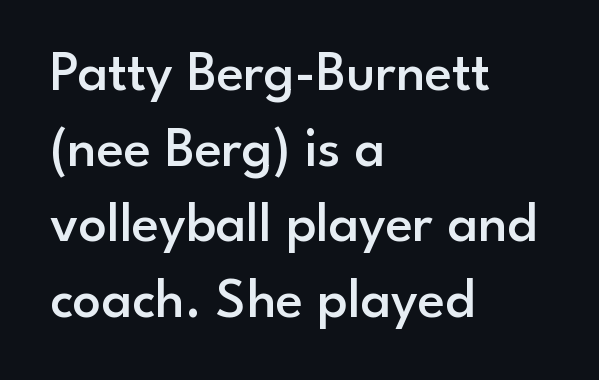
The image shows 56 px semibold sans-serif type, upright; set left-aligned, normal line spacing (1.35x), normal letter spacing, not underlined; low stroke contrast and a small x-height.
